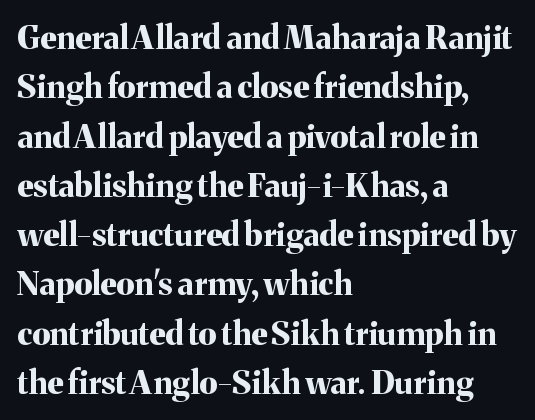
The image shows 32 px bold serif type, upright; set left-aligned, normal line spacing (1.54x), normal letter spacing, not underlined; medium stroke contrast and a medium x-height.
